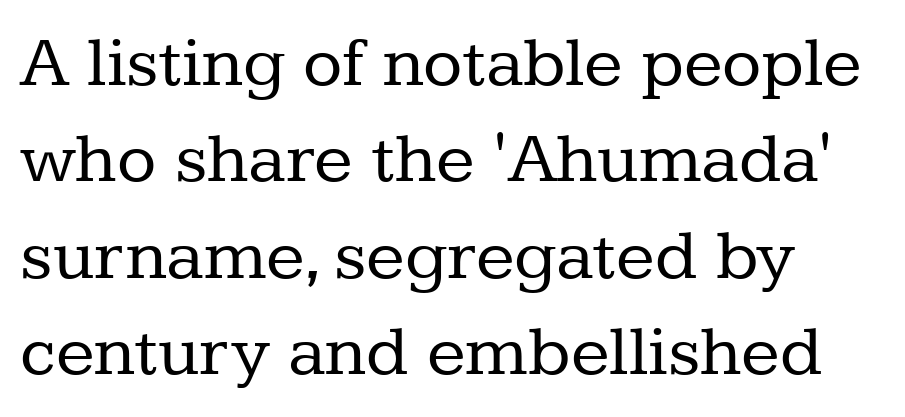
The image shows 72 px regular-weight serif type, upright; set left-aligned, normal line spacing (1.34x), normal letter spacing, not underlined; low stroke contrast and a medium x-height.
